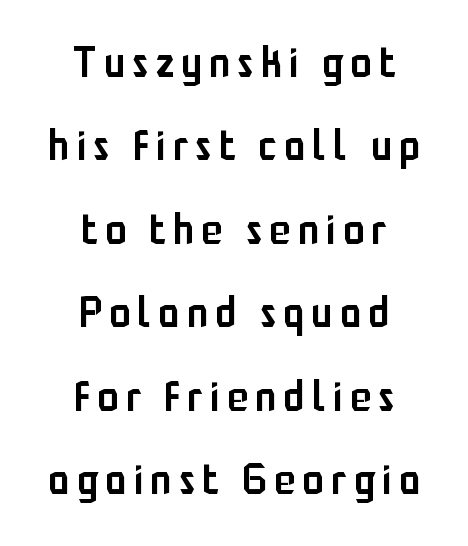
Q: Is the text bold? A: Semi-bold.
Q: Is the text italic (slanted)? A: No, it is upright.
Q: Is the typeface a serif or a sans-serif typeface? A: Sans-serif.
Q: Is the text underlined? A: No.
Q: How is the paragraph aligned? A: Centered.
Q: Is the spacing between lines tight, normal or loose? A: Loose.
Q: Width (condensed, normal, or wide)? A: Condensed.
Q: Stroke contrast? A: Low.
Q: x-height? A: Medium.
Q: Monospaced? A: No.
